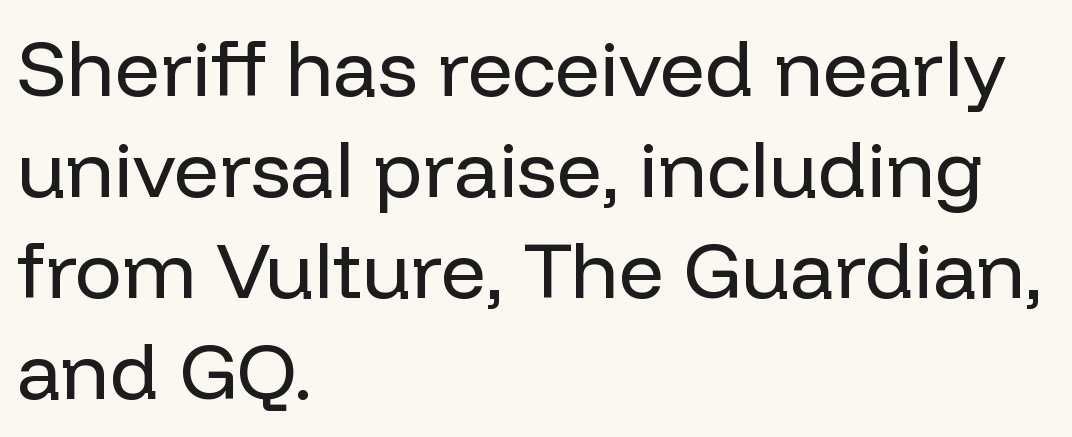
Q: Is the text bold? A: No.
Q: Is the text italic (slanted)? A: No, it is upright.
Q: Is the typeface a serif or a sans-serif typeface? A: Sans-serif.
Q: Is the text underlined? A: No.
Q: How is the paragraph aligned? A: Left-aligned.
Q: Is the spacing between letters normal or unusually wide? A: Normal.
Q: Is the spacing between lines tight, normal or loose? A: Normal.
Q: Width (condensed, normal, or wide)? A: Normal.
Q: Stroke contrast? A: Low.
Q: x-height? A: Medium.
Q: Monospaced? A: No.
